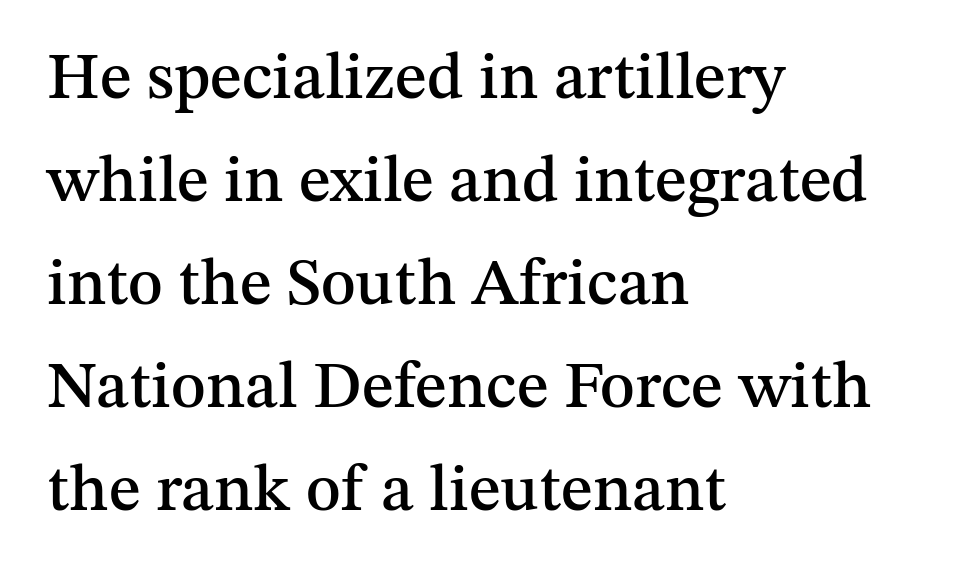
The image shows 66 px serif type, upright; set left-aligned, normal line spacing (1.56x), normal letter spacing, not underlined; medium stroke contrast and a medium x-height.
